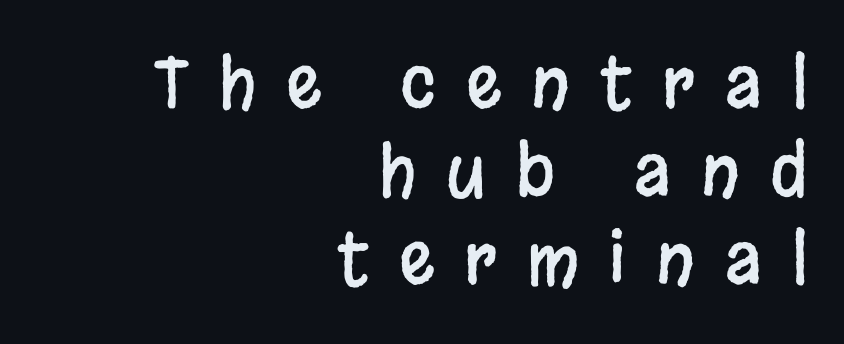
The tracking jumps out immediately: characters are airy and widely separated. The strip under each line holds only bare page. The setting favours the right margin, as signatures and pull-quotes sometimes do. Proportional: the letters do not fall into vertical columns. The font's upright variant was chosen for this text. Unlike a traditional serif, this face leaves its strokes unadorned.
